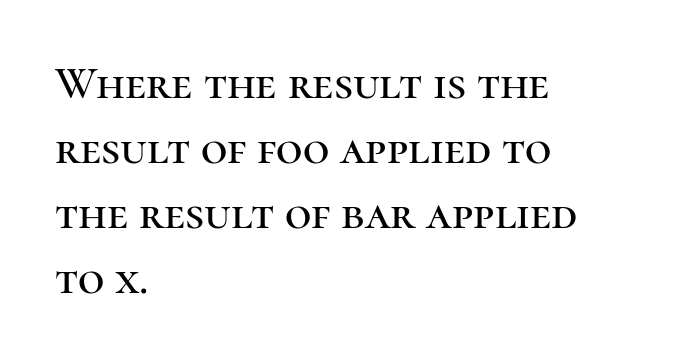
The image shows 46 px serif type, upright; set left-aligned, normal line spacing (1.41x), normal letter spacing, not underlined; high stroke contrast and a medium x-height.
